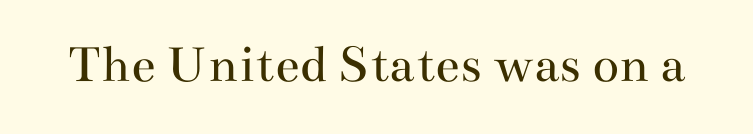
The image shows 55 px regular-weight, wide serif type, upright; set normal letter spacing, not underlined; medium stroke contrast and a small x-height.
